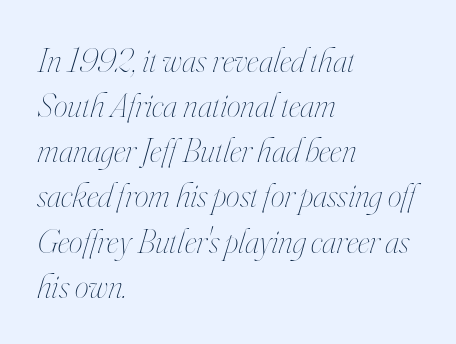
This sample has the flowing, uneven cadence of proportional lettering. Interline gaps are of average width in this sample. Stems here are at most as thick as an everyday book face. The specimen reads as italic at a glance. Bare-footed words on every line.
